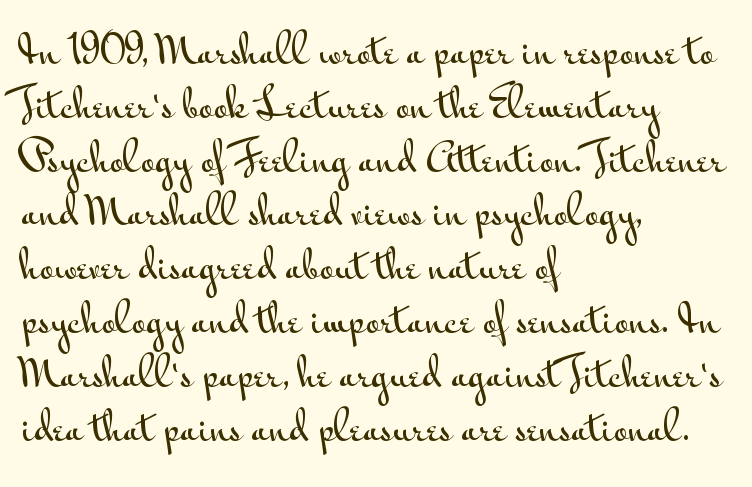
{"serif": "no", "width": "wide", "stroke_contrast": "medium", "x_height": "small", "monospaced": "no", "underline": "no", "align": "left", "line_spacing": "normal", "line_spacing_ratio": 1.38, "letter_spacing": "normal", "letter_spacing_em": 0.0, "glyph_px": 39}
